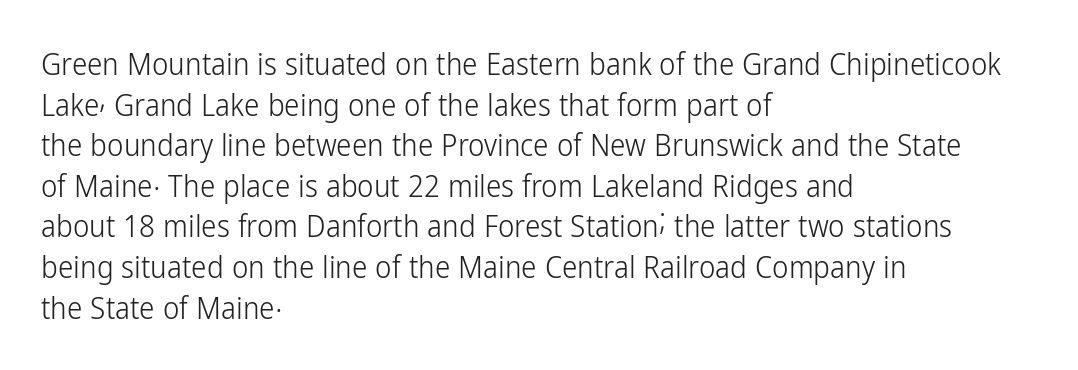
Ordinary non-slanted type is in use. The text block is weighted toward the left margin, trailing off unevenly rightward. This rendering features lettering with no underline. The typesetting does not lean heavy: it is not bold. Leading matches the norm, producing a regular column.
